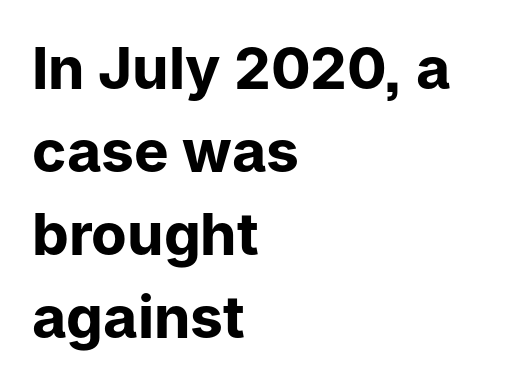
Left-aligned paragraph, ragged on the right. Here the designer chose a conventional face with non-uniform glyph widths. Nothing unusual about the tracking: characters are spaced as the font intends. Compared with typical paragraphs, the rows here are spaced about the same.
